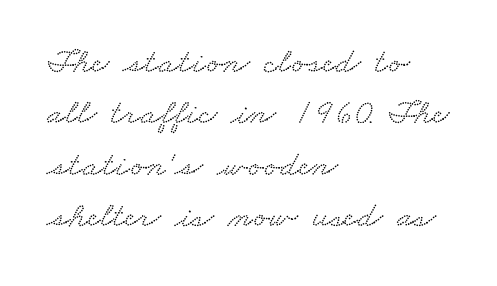
{"serif": "yes", "width": "wide", "stroke_contrast": "low", "x_height": "small", "monospaced": "no", "underline": "no", "align": "left", "line_spacing": "normal", "line_spacing_ratio": 1.43, "letter_spacing": "normal", "letter_spacing_em": 0.0, "glyph_px": 36}
